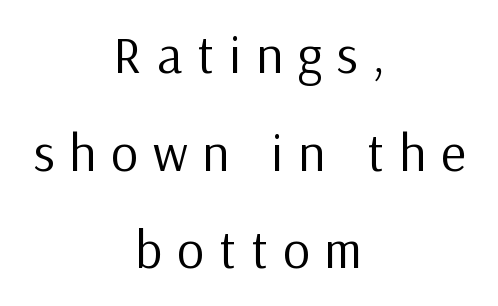
The image shows 53 px regular-weight sans-serif type, upright; set centered, line spacing 1.84x, unusually wide letter spacing (+0.28 em), not underlined; low stroke contrast and a medium x-height.
